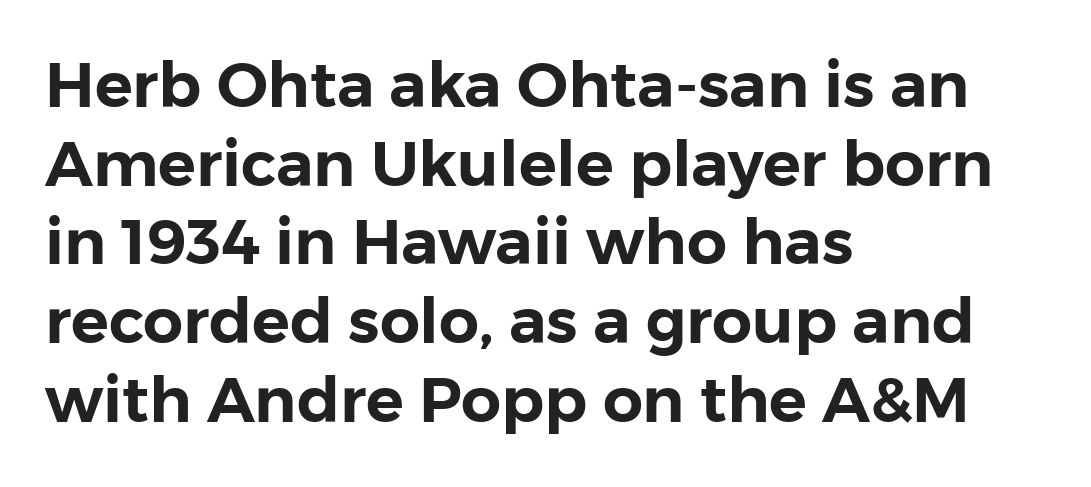
{"serif": "no", "italic": "no", "width": "normal", "stroke_contrast": "low", "x_height": "medium", "monospaced": "no", "underline": "no", "align": "left", "line_spacing": "normal", "line_spacing_ratio": 1.25, "letter_spacing": "normal", "letter_spacing_em": 0.0, "glyph_px": 63}
